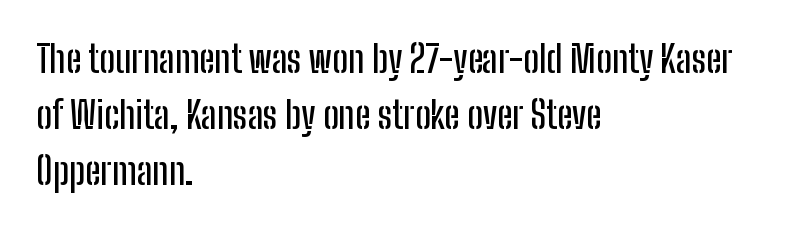
{"serif": "no", "italic": "no", "width": "condensed", "stroke_contrast": "low", "x_height": "medium", "monospaced": "no", "underline": "no", "align": "left", "line_spacing": "normal", "line_spacing_ratio": 1.52, "letter_spacing": "normal", "letter_spacing_em": 0.0, "glyph_px": 37}
